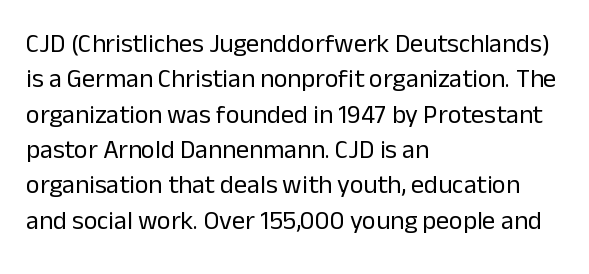
Q: Is the text bold? A: No.
Q: Is the text italic (slanted)? A: No, it is upright.
Q: Is the text underlined? A: No.
Q: How is the paragraph aligned? A: Left-aligned.
Q: Is the spacing between letters normal or unusually wide? A: Normal.
Q: Is the spacing between lines tight, normal or loose? A: Normal.
